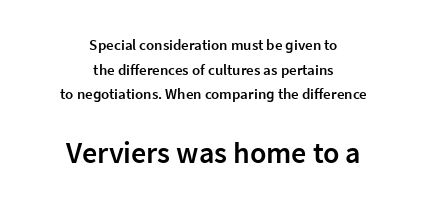
The image shows 30 px semibold sans-serif type, upright; set centered, normal line spacing (1.65x), normal letter spacing, not underlined; the second (bottom) block is 2.0x larger; low stroke contrast and a medium x-height.
